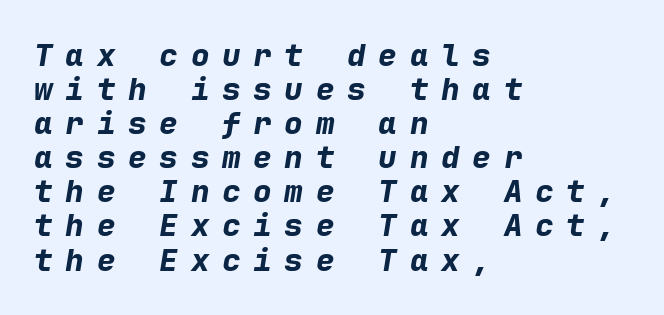
Q: Is the text bold? A: Yes.
Q: Is the text italic (slanted)? A: Yes, it leans right by about 9 degrees.
Q: Is the text underlined? A: No.
Q: How is the paragraph aligned? A: Left-aligned.
Q: Is the spacing between letters normal or unusually wide? A: Unusually wide.
Q: Is the spacing between lines tight, normal or loose? A: Tight.
Q: Width (condensed, normal, or wide)? A: Normal.
Q: Stroke contrast? A: Low.
Q: x-height? A: Medium.
Q: Monospaced? A: Yes.
